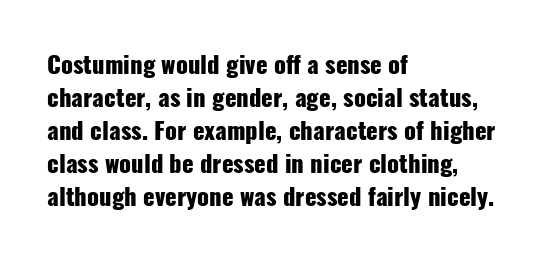
{"italic": "no", "bold": "yes", "underline": "no", "align": "left", "line_spacing": "normal", "line_spacing_ratio": 1.37, "letter_spacing": "normal", "letter_spacing_em": 0.0, "glyph_px": 24}
